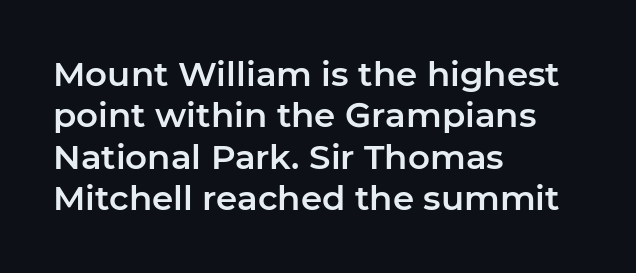
The letters stand upright; this is a roman face. What kind of face is this? One without serifs — a sans. These lines are rendered in a variable-pitch font. The strip under each line holds only bare page. Is the letter spacing exaggerated? No — it looks like the ordinary default.
